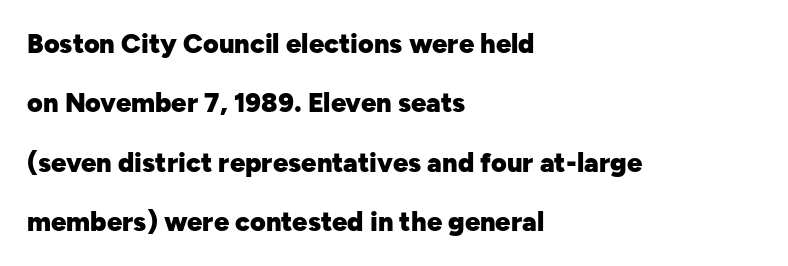
The image shows 27 px bold type, upright; set left-aligned, loose line spacing (2.2x), normal letter spacing, not underlined.
